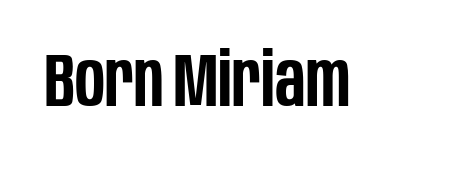
Anything drawn beneath the words? Only blank space. The passage shown is semibold, sitting just below true bold. Does the lettering tilt? It doesn't — this is upright. These lines are rendered in a variable-pitch font. Type style note: lacks serifs. In terms of letterspacing, this is plain default setting.
